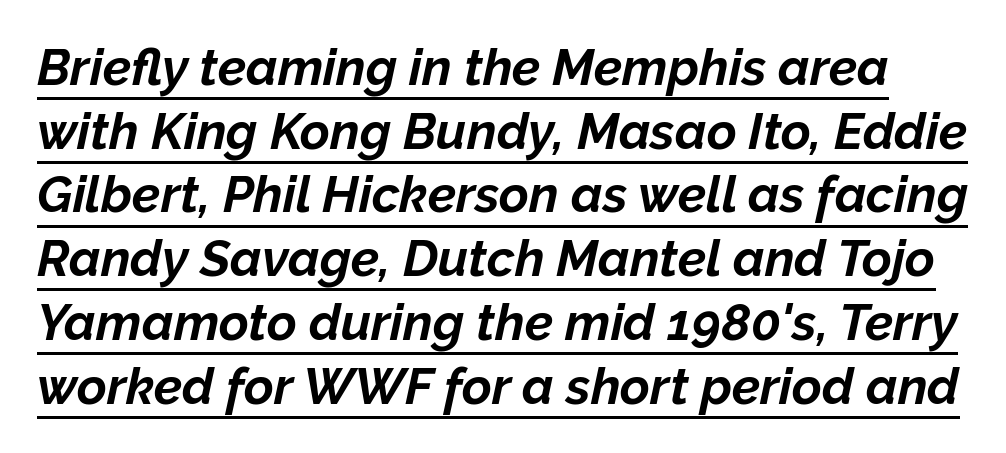
{"italic": "yes", "lean": "right", "slant_degrees": 12, "bold": "yes", "weight": "bold", "width": "normal", "stroke_contrast": "low", "x_height": "medium", "monospaced": "no", "underline": "yes", "line_spacing": "normal", "line_spacing_ratio": 1.25, "letter_spacing": "normal", "letter_spacing_em": 0.0, "glyph_px": 51}
